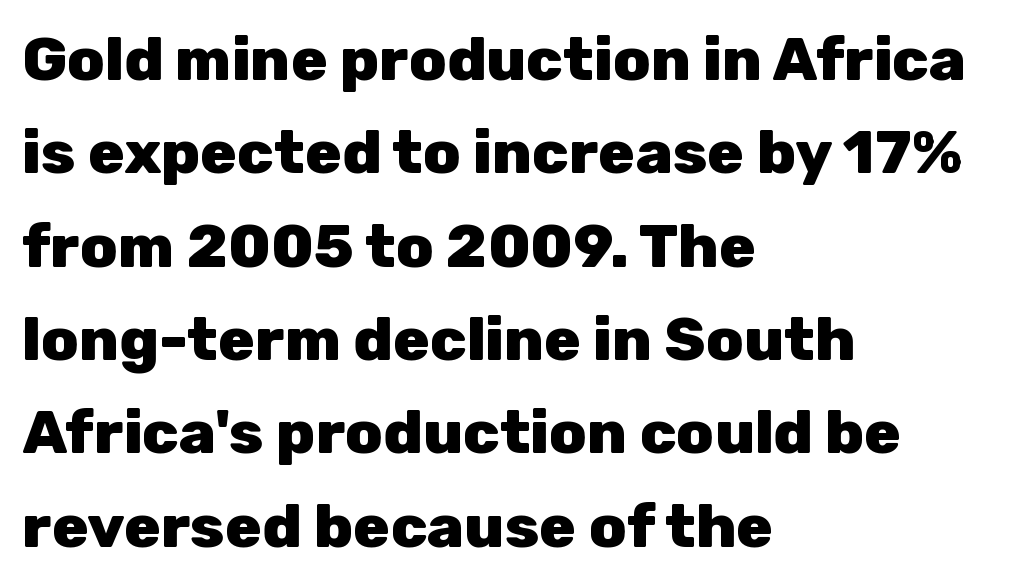
{"serif": "no", "italic": "no", "bold": "yes", "weight": "heavy", "width": "normal", "stroke_contrast": "low", "x_height": "medium", "monospaced": "no", "underline": "no", "align": "left", "line_spacing": "normal", "line_spacing_ratio": 1.53, "letter_spacing": "normal", "letter_spacing_em": 0.0, "glyph_px": 61}
